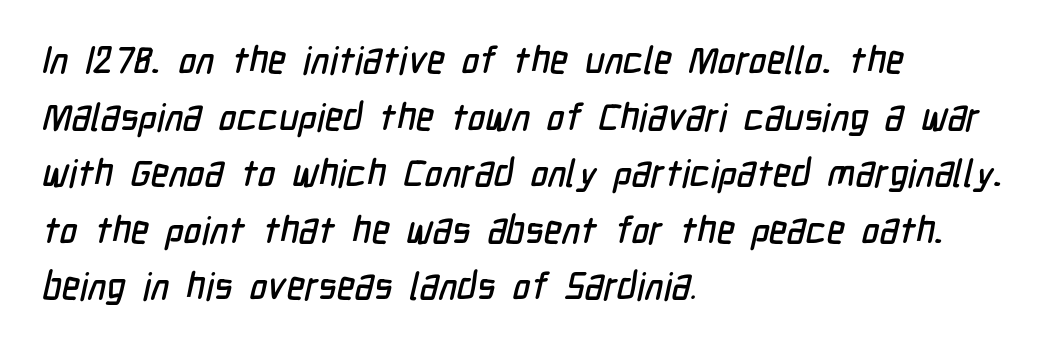
{"serif": "no", "width": "condensed", "stroke_contrast": "low", "x_height": "medium", "monospaced": "no", "underline": "no", "align": "left", "line_spacing": "normal", "line_spacing_ratio": 1.49, "letter_spacing": "normal", "letter_spacing_em": 0.0, "glyph_px": 38}
